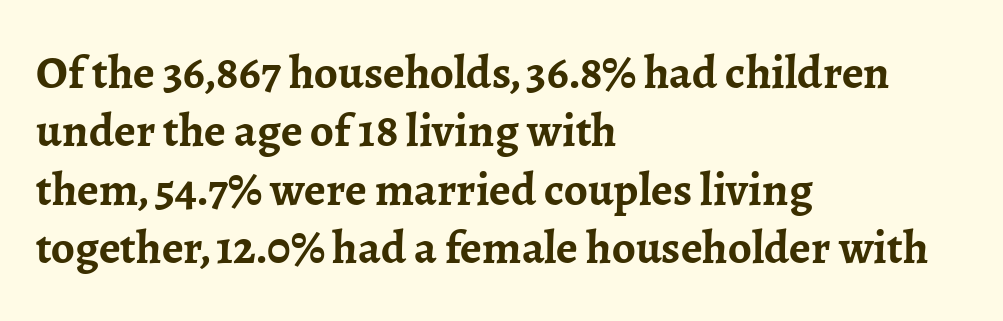
The specimen reads as upright at a glance. The line texture is even and compact thanks to regular tracking. Every letter is thick-stroked: bold, no question. Layout note: lines flush left.
